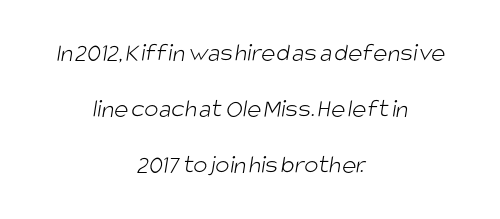
The image shows 27 px text type; set centered, loose line spacing (2.08x), normal letter spacing, not underlined.
